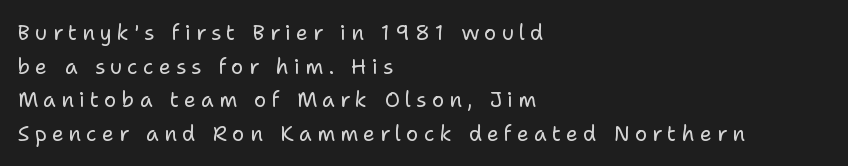
Q: Is the text bold? A: No.
Q: Is the text italic (slanted)? A: No, it is upright.
Q: Is the text underlined? A: No.
Q: How is the paragraph aligned? A: Left-aligned.
Q: Is the spacing between letters normal or unusually wide? A: Unusually wide.
Q: Is the spacing between lines tight, normal or loose? A: Normal.
